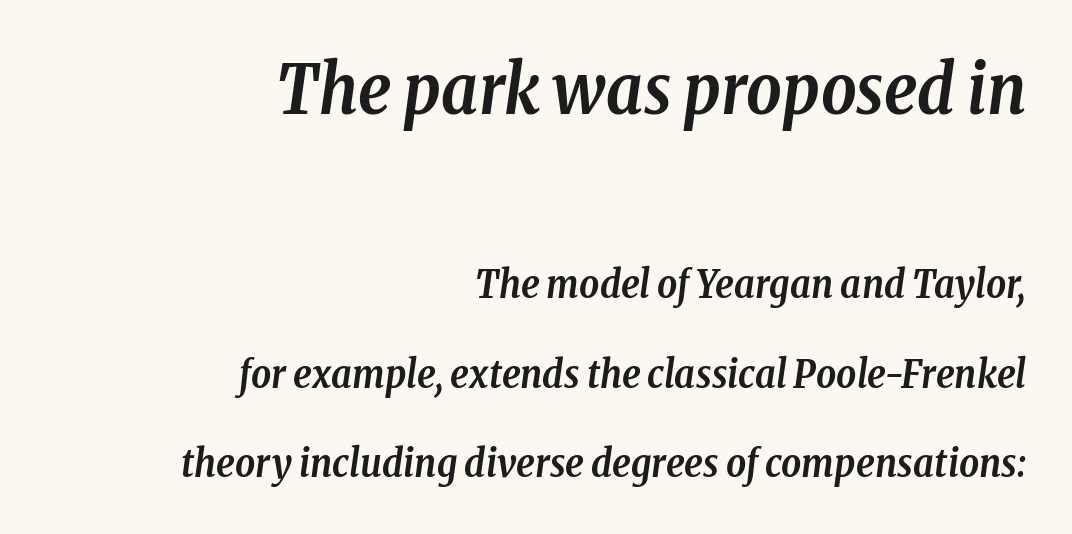
Quick note: interline space is abundant. Does the type have serifs? Yes, each stem ends in a small foot. In terms of letterspacing, this is plain default setting. Short and long lines alike share a common ending point at right.
